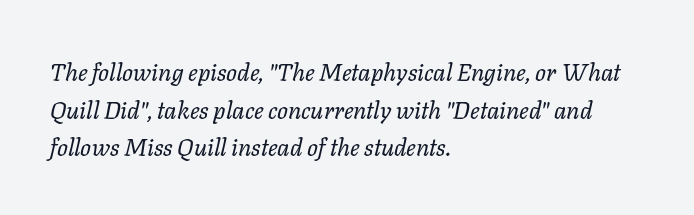
The image shows 24 px text type, italic (leaning right); set left-aligned, normal line spacing (1.57x), normal letter spacing, not underlined.
